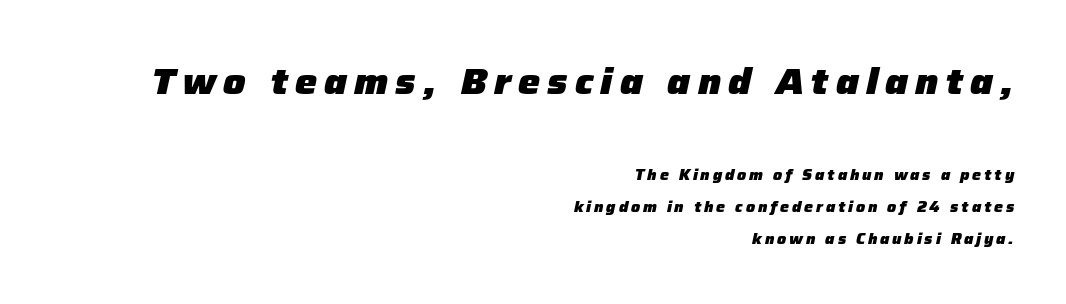
Q: Is the text bold? A: Yes.
Q: Is the text italic (slanted)? A: Yes, it leans right by about 12 degrees.
Q: Is the text underlined? A: No.
Q: How is the paragraph aligned? A: Right-aligned.
Q: Is the spacing between lines tight, normal or loose? A: Loose.
Q: Which block of text is set in a larger size, the first (top) or the second (bottom)? A: The first (top) one.
Q: Width (condensed, normal, or wide)? A: Normal.
Q: Stroke contrast? A: Low.
Q: x-height? A: Medium.
Q: Monospaced? A: No.
